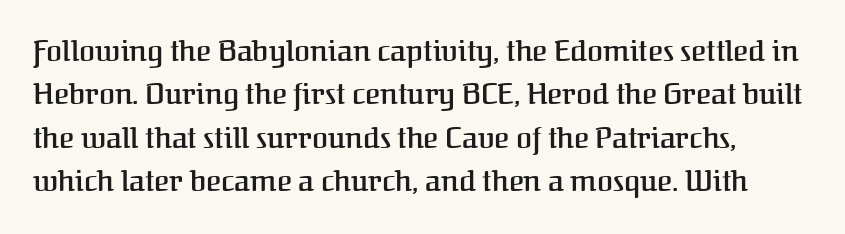
Q: Is the text bold? A: Semi-bold.
Q: Is the text italic (slanted)? A: No, it is upright.
Q: Is the typeface a serif or a sans-serif typeface? A: Serif.
Q: Is the text underlined? A: No.
Q: Is the spacing between letters normal or unusually wide? A: Normal.
Q: Is the spacing between lines tight, normal or loose? A: Normal.
Q: Width (condensed, normal, or wide)? A: Normal.
Q: Stroke contrast? A: Medium.
Q: x-height? A: Medium.
Q: Monospaced? A: No.
